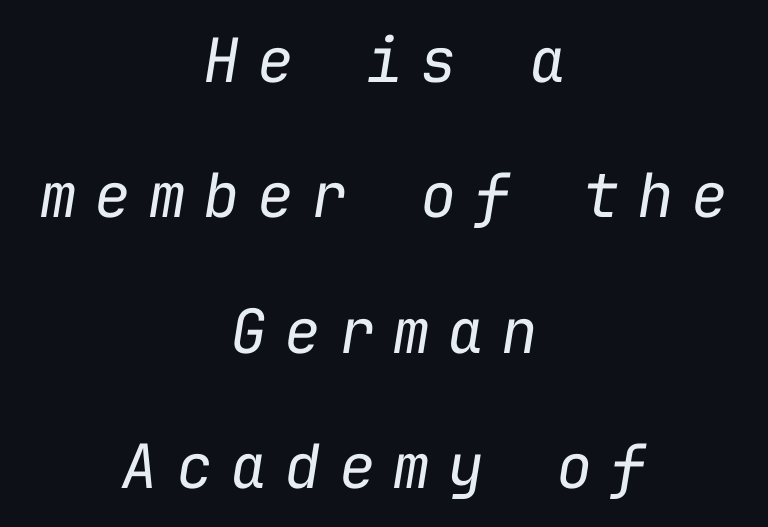
The image shows 61 px regular-weight type, italic (leaning right), monospaced; set centered, loose line spacing (2.22x), unusually wide letter spacing (+0.29 em), not underlined; low stroke contrast and a medium x-height.
